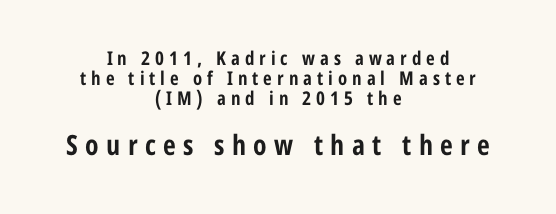
Glance below the letters and you will spot only blank space. The rendering shows plain stroke endings on the letterforms — a sans-serif design. Heft: maximum for text — a bold. Here the designer chose a conventional face with non-uniform glyph widths. Every row of glyphs is offset so its center matches the block's center. Spacing between characters has been opened up far beyond the box default.
